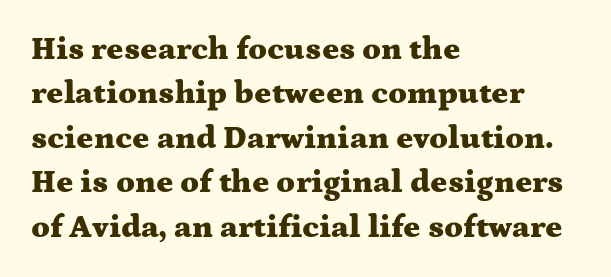
Q: Is the text bold? A: Yes.
Q: Is the text italic (slanted)? A: No, it is upright.
Q: Is the typeface a serif or a sans-serif typeface? A: Serif.
Q: Is the text underlined? A: No.
Q: How is the paragraph aligned? A: Left-aligned.
Q: Is the spacing between letters normal or unusually wide? A: Normal.
Q: Is the spacing between lines tight, normal or loose? A: Normal.
Q: Width (condensed, normal, or wide)? A: Wide.
Q: Stroke contrast? A: Medium.
Q: x-height? A: Medium.
Q: Monospaced? A: No.
